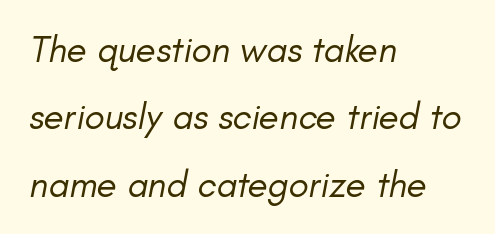
You could not count columns in this text — the font is proportionally spaced. Descenders are the only things crossing below the line. The rag falls on the right side of this text block. Look at the tracking — it's just the regular setting, nothing added. Counters stay open thanks to moderate or lighter strokes.
